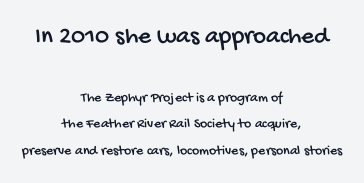
The image shows 25 px text type; set centered, loose line spacing (1.91x), normal letter spacing, not underlined; the first (top) block is 1.79x larger.
